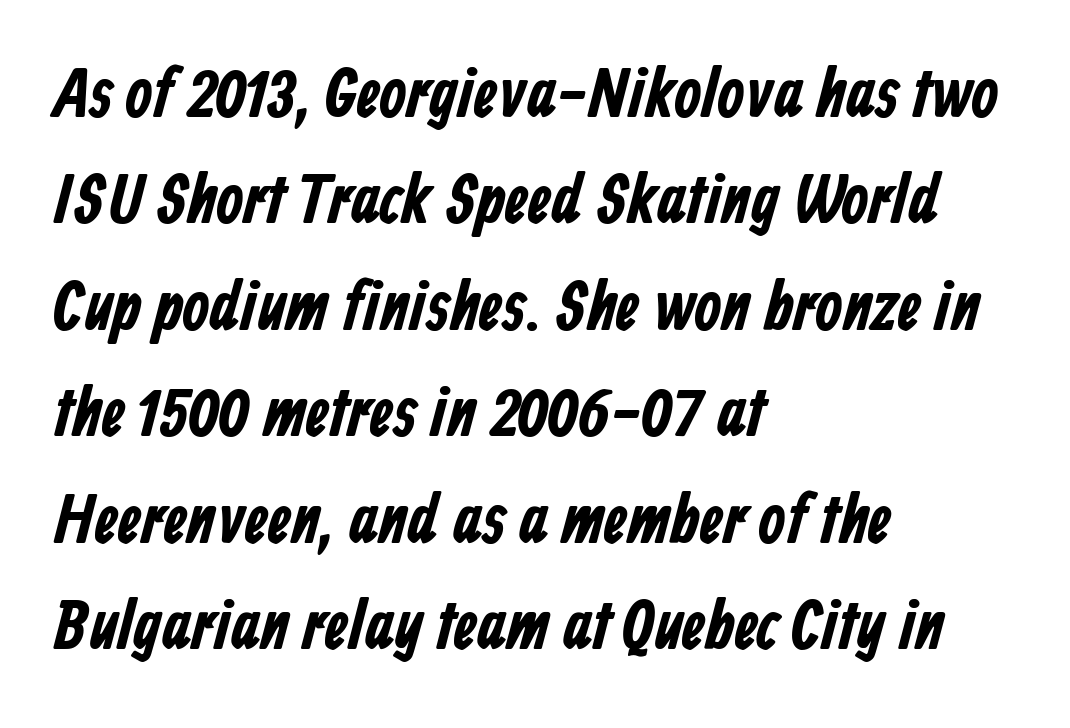
{"serif": "no", "bold": "yes", "weight": "bold", "width": "condensed", "stroke_contrast": "low", "x_height": "medium", "monospaced": "no", "underline": "no", "align": "left", "line_spacing": "normal", "line_spacing_ratio": 1.52, "letter_spacing": "normal", "letter_spacing_em": 0.0, "glyph_px": 70}
